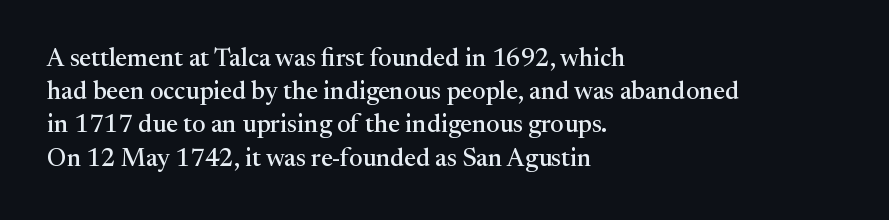
{"italic": "no", "underline": "no", "align": "left", "line_spacing": "normal", "line_spacing_ratio": 1.33, "letter_spacing": "normal", "letter_spacing_em": 0.0, "glyph_px": 25}
